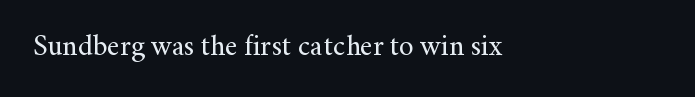
Observe the ordinary spacing: letters are neighbours, not strangers. The letters advance in unequal steps, a hallmark of proportional type. Stems and bowls with no extra thickness — not bold. Left-aligned paragraph, ragged on the right. Designer's note — italics off, roman on. Does the type have serifs? Yes, each stem ends in a small foot.
